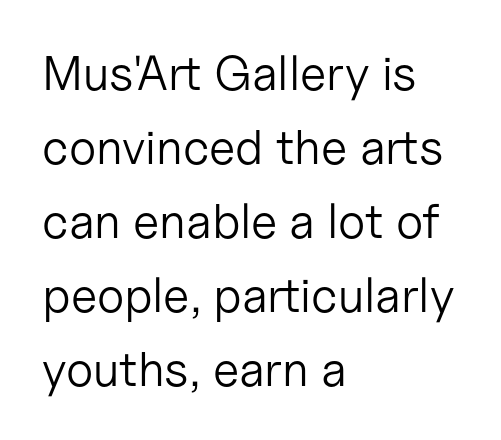
Q: Is the text bold? A: No.
Q: Is the text italic (slanted)? A: No, it is upright.
Q: Is the typeface a serif or a sans-serif typeface? A: Sans-serif.
Q: Is the text underlined? A: No.
Q: How is the paragraph aligned? A: Left-aligned.
Q: Is the spacing between letters normal or unusually wide? A: Normal.
Q: Is the spacing between lines tight, normal or loose? A: Normal.
Q: Width (condensed, normal, or wide)? A: Normal.
Q: Stroke contrast? A: Low.
Q: x-height? A: Medium.
Q: Monospaced? A: No.
